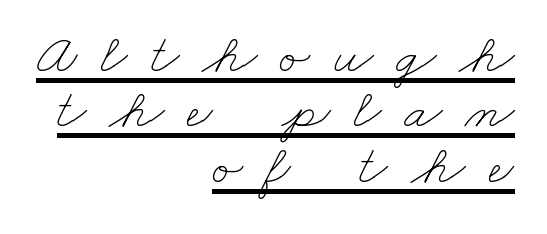
{"bold": "no", "weight": "thin", "width": "wide", "stroke_contrast": "low", "x_height": "small", "monospaced": "no", "underline": "yes", "align": "right", "line_spacing": "tight", "line_spacing_ratio": 0.99, "letter_spacing": "wide", "letter_spacing_em": 0.41, "glyph_px": 56}
